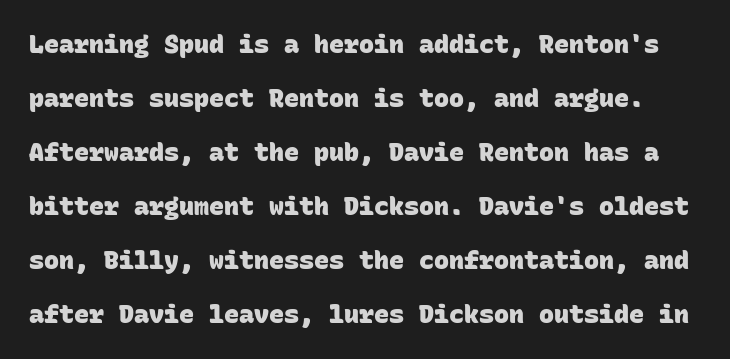
The image shows 25 px bold type; set loose line spacing (2.16x), normal letter spacing, not underlined.
